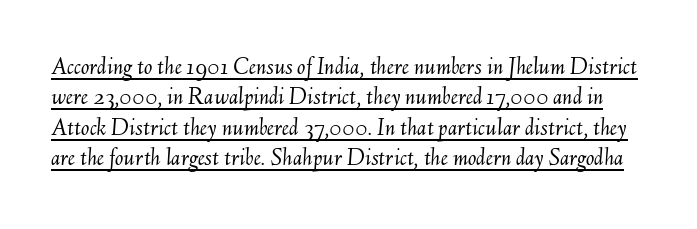
The image shows 25 px text type, italic (leaning right); set line spacing 1.22x, normal letter spacing, underlined.
